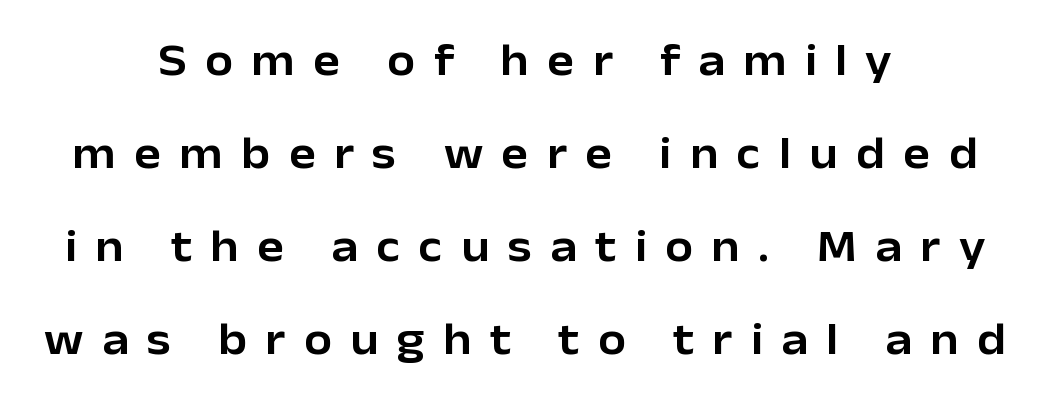
Q: Is the text italic (slanted)? A: No, it is upright.
Q: Is the typeface a serif or a sans-serif typeface? A: Sans-serif.
Q: Is the text underlined? A: No.
Q: How is the paragraph aligned? A: Centered.
Q: Is the spacing between letters normal or unusually wide? A: Unusually wide.
Q: Is the spacing between lines tight, normal or loose? A: Loose.
Q: Width (condensed, normal, or wide)? A: Normal.
Q: Stroke contrast? A: Low.
Q: x-height? A: Medium.
Q: Monospaced? A: No.
